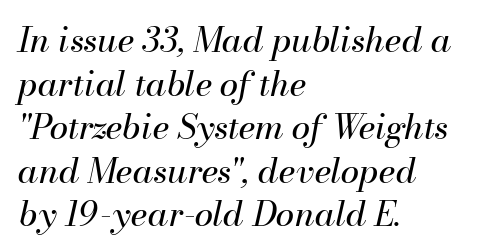
Students, note that the glyphs here touch the page at normal intervals. The rendering applies a slant to the glyphs. Letters rest on an invisible, unmarked baseline. The strokes carry an ordinary text weight at most.
